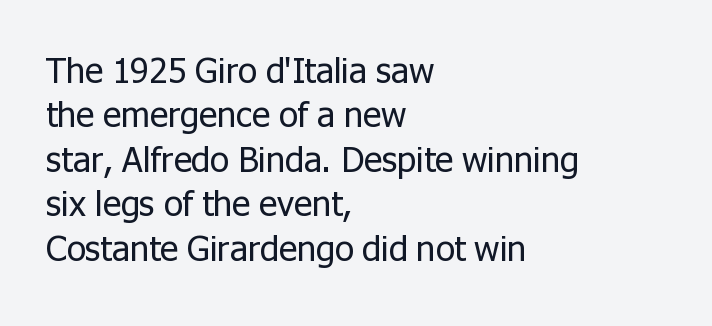
Here the designer chose a conventional face with non-uniform glyph widths. Letters rest on an invisible, unmarked baseline. Words appear dense and cohesive because spacing is normal. The glyphs in this specimen are sans serif.
